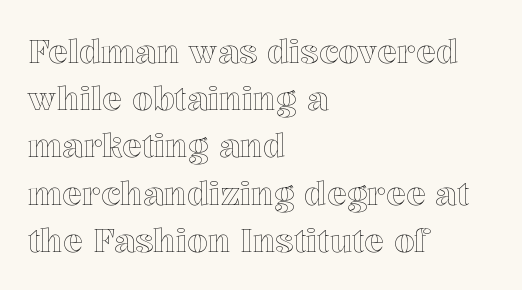
The image shows 33 px text type, upright; set left-aligned, normal line spacing (1.43x), normal letter spacing, not underlined; a medium x-height.
